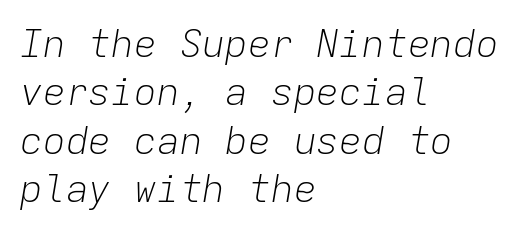
{"italic": "yes", "lean": "right", "slant_degrees": 9, "bold": "no", "weight": "light", "width": "normal", "stroke_contrast": "low", "x_height": "medium", "monospaced": "yes", "underline": "no", "align": "left", "line_spacing": "normal", "line_spacing_ratio": 1.27, "letter_spacing": "normal", "letter_spacing_em": 0.0, "glyph_px": 38}
